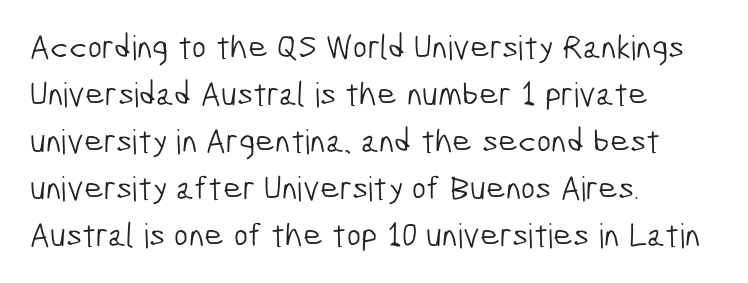
The rendering uses a moderate line-height, typical for paragraphs. Heaviness? Minimal to ordinary, like unemphasized prose. Glance below the letters and you will spot only blank space. These lines are rendered in a variable-pitch font. Where is the straight margin? On the left.
